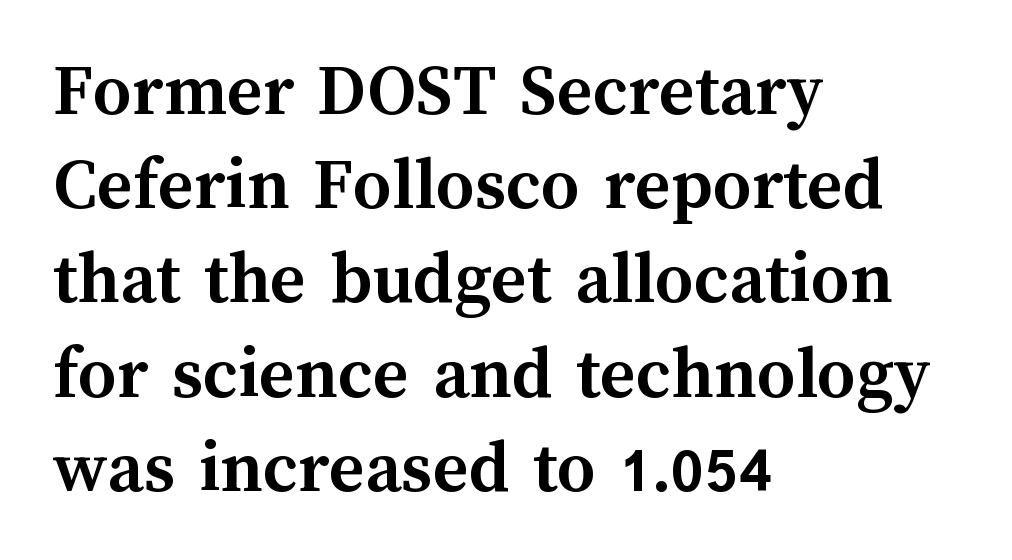
Q: Is the text bold? A: Yes.
Q: Is the text italic (slanted)? A: No, it is upright.
Q: Is the text underlined? A: No.
Q: How is the paragraph aligned? A: Left-aligned.
Q: Is the spacing between letters normal or unusually wide? A: Normal.
Q: Width (condensed, normal, or wide)? A: Normal.
Q: Stroke contrast? A: Medium.
Q: x-height? A: Medium.
Q: Monospaced? A: No.
